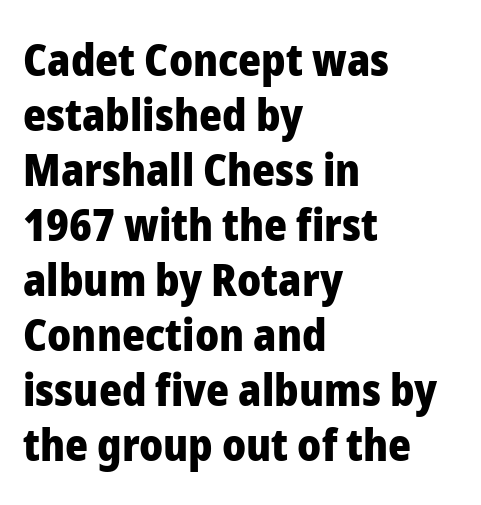
Q: Is the text bold? A: Yes.
Q: Is the text italic (slanted)? A: No, it is upright.
Q: Is the typeface a serif or a sans-serif typeface? A: Sans-serif.
Q: Is the text underlined? A: No.
Q: How is the paragraph aligned? A: Left-aligned.
Q: Is the spacing between letters normal or unusually wide? A: Normal.
Q: Is the spacing between lines tight, normal or loose? A: Normal.
Q: Width (condensed, normal, or wide)? A: Normal.
Q: Stroke contrast? A: Low.
Q: x-height? A: Medium.
Q: Monospaced? A: No.
